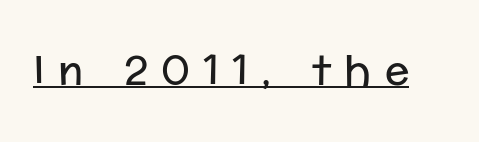
Q: Is the text bold? A: No.
Q: Is the text italic (slanted)? A: No, it is upright.
Q: Is the typeface a serif or a sans-serif typeface? A: Sans-serif.
Q: Is the text underlined? A: Yes.
Q: Is the spacing between letters normal or unusually wide? A: Unusually wide.
Q: Width (condensed, normal, or wide)? A: Normal.
Q: Stroke contrast? A: Low.
Q: x-height? A: Medium.
Q: Monospaced? A: No.
